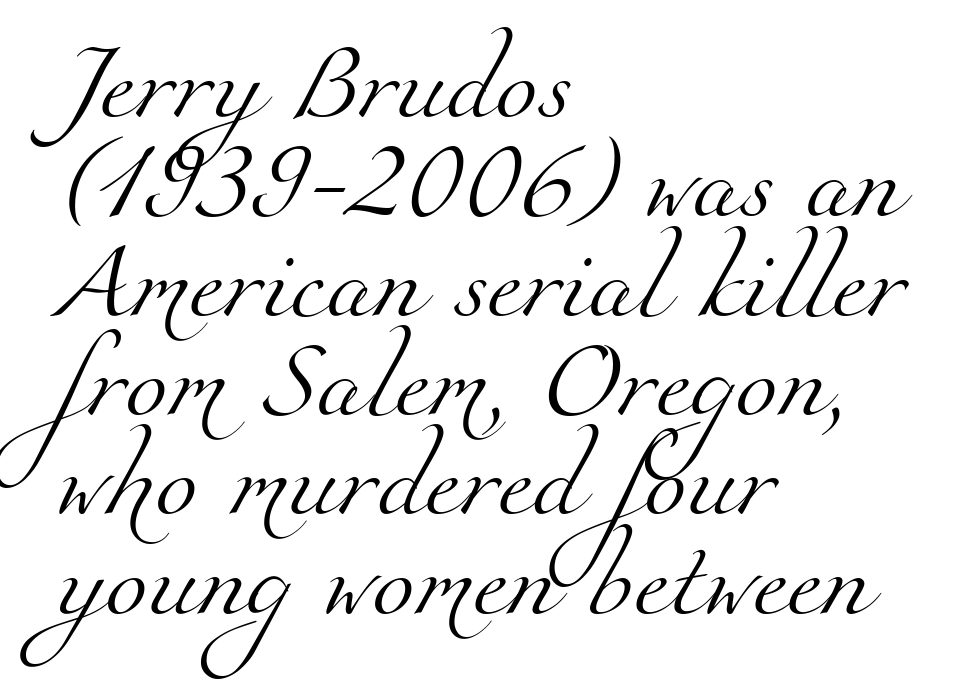
The image shows 77 px light serif type; set left-aligned, normal line spacing (1.29x), normal letter spacing, not underlined; medium stroke contrast and a small x-height.
